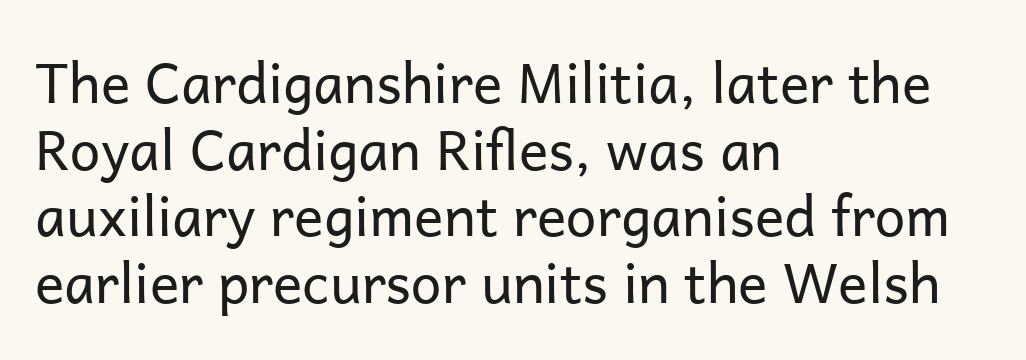
{"serif": "no", "italic": "no", "bold": "no", "weight": "regular", "width": "normal", "stroke_contrast": "low", "x_height": "medium", "monospaced": "no", "underline": "no", "align": "left", "line_spacing_ratio": 1.21, "letter_spacing": "normal", "letter_spacing_em": 0.0, "glyph_px": 55}
